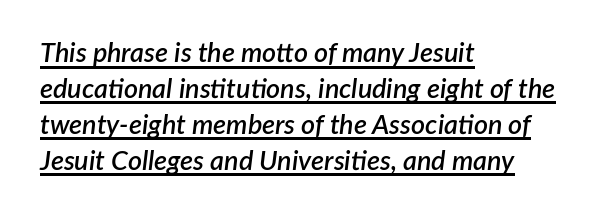
A somewhat darkened texture: the type is semibold rather than bold. If you drew a line through each stem, it would be angled. Students, observe the line beneath the letters — that is underlining. Short and long lines alike share a common starting point at left.
